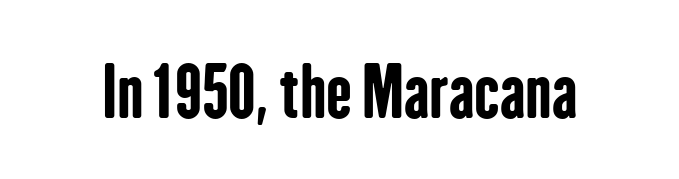
The image shows 69 px bold, condensed sans-serif type, upright; set normal letter spacing, not underlined; low stroke contrast and a medium x-height.
